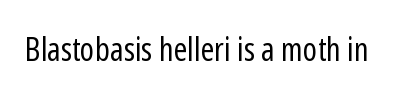
Q: Is the text bold? A: No.
Q: Is the text italic (slanted)? A: No, it is upright.
Q: Is the typeface a serif or a sans-serif typeface? A: Sans-serif.
Q: Is the text underlined? A: No.
Q: Is the spacing between letters normal or unusually wide? A: Normal.
Q: Width (condensed, normal, or wide)? A: Condensed.
Q: Stroke contrast? A: Low.
Q: x-height? A: Medium.
Q: Monospaced? A: No.
